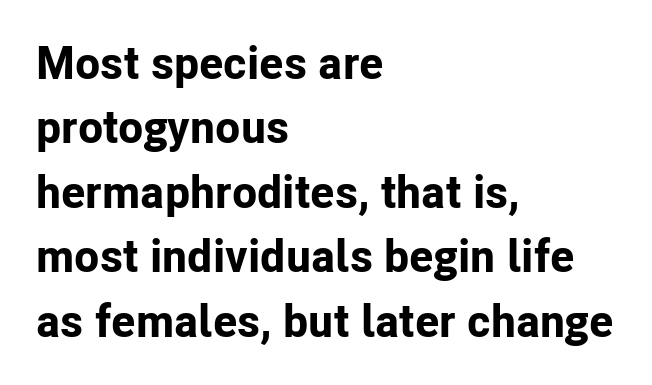
The image shows 46 px bold sans-serif type, upright; set left-aligned, normal line spacing (1.4x), normal letter spacing, not underlined; low stroke contrast and a medium x-height.
